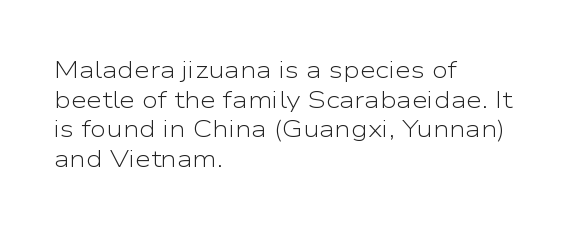
The image shows 23 px text type, upright; set left-aligned, normal line spacing (1.29x), normal letter spacing, not underlined.
